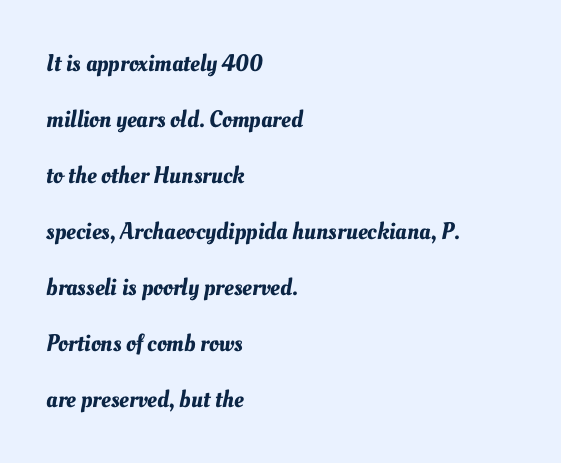
{"underline": "no", "align": "left", "line_spacing": "loose", "line_spacing_ratio": 2.33, "letter_spacing": "normal", "letter_spacing_em": 0.0, "glyph_px": 24}
